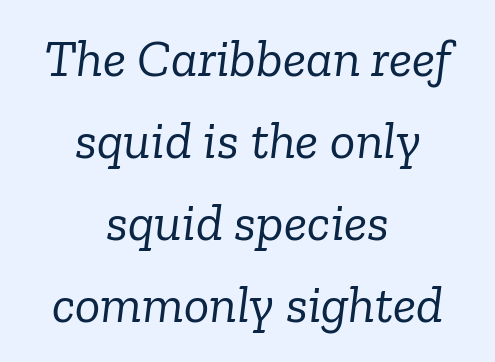
Q: Is the text bold? A: No.
Q: Is the text italic (slanted)? A: Yes, it leans right by about 6 degrees.
Q: Is the typeface a serif or a sans-serif typeface? A: Serif.
Q: Is the text underlined? A: No.
Q: How is the paragraph aligned? A: Centered.
Q: Is the spacing between letters normal or unusually wide? A: Normal.
Q: Is the spacing between lines tight, normal or loose? A: Normal.
Q: Width (condensed, normal, or wide)? A: Normal.
Q: Stroke contrast? A: Low.
Q: x-height? A: Medium.
Q: Monospaced? A: No.
